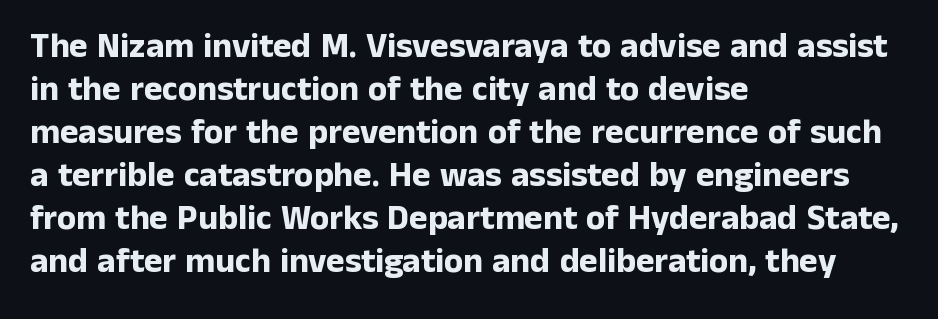
The image shows 35 px bold sans-serif type, upright; set left-aligned, line spacing 1.23x, normal letter spacing, not underlined; low stroke contrast and a medium x-height.
